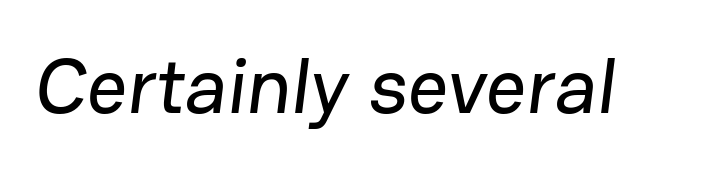
Honestly, there is no underline to notice here at all. In terms of letterform style, serifs are entirely absent. Letter spacing: default. The letters advance in unequal steps, a hallmark of proportional type.
